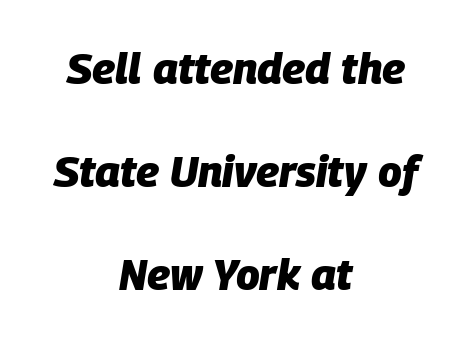
The image shows 43 px heavy type, italic (leaning right); set centered, loose line spacing (2.4x), normal letter spacing, not underlined; low stroke contrast and a large x-height.
